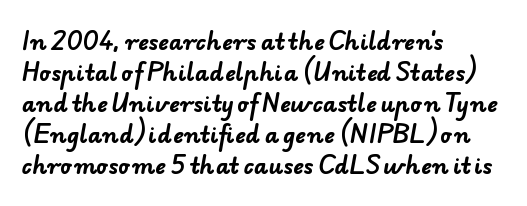
The image shows 22 px bold type; set left-aligned, normal line spacing (1.41x), normal letter spacing, not underlined.
